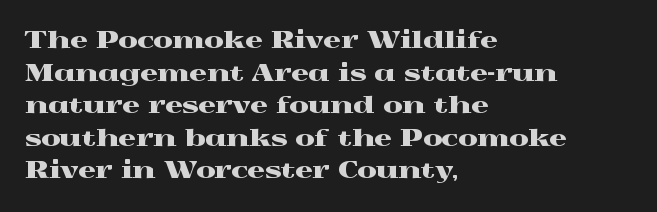
Q: Is the text italic (slanted)? A: No, it is upright.
Q: Is the text underlined? A: No.
Q: How is the paragraph aligned? A: Left-aligned.
Q: Is the spacing between letters normal or unusually wide? A: Normal.
Q: Is the spacing between lines tight, normal or loose? A: Normal.
